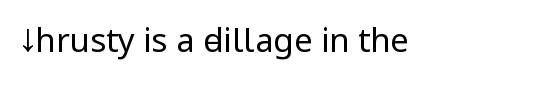
Q: Is the text bold? A: No.
Q: Is the text italic (slanted)? A: No, it is upright.
Q: Is the typeface a serif or a sans-serif typeface? A: Sans-serif.
Q: Is the text underlined? A: No.
Q: How is the paragraph aligned? A: Left-aligned.
Q: Is the spacing between letters normal or unusually wide? A: Normal.
Q: Width (condensed, normal, or wide)? A: Condensed.
Q: Stroke contrast? A: Low.
Q: x-height? A: Large.
Q: Monospaced? A: No.
